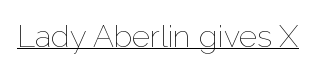
Q: Is the text bold? A: No.
Q: Is the text italic (slanted)? A: No, it is upright.
Q: Is the text underlined? A: Yes.
Q: Is the spacing between letters normal or unusually wide? A: Normal.
Q: Width (condensed, normal, or wide)? A: Normal.
Q: Stroke contrast? A: Low.
Q: x-height? A: Medium.
Q: Monospaced? A: No.
